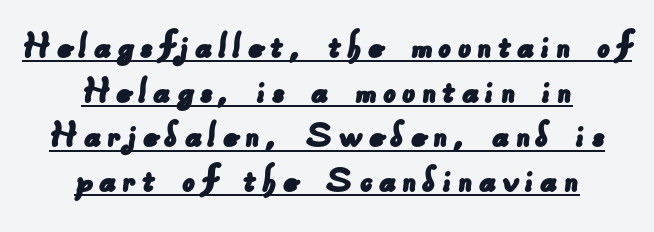
The image shows 41 px sans-serif type; set centered, tight line spacing (1.09x), underlined; low stroke contrast and a small x-height.
